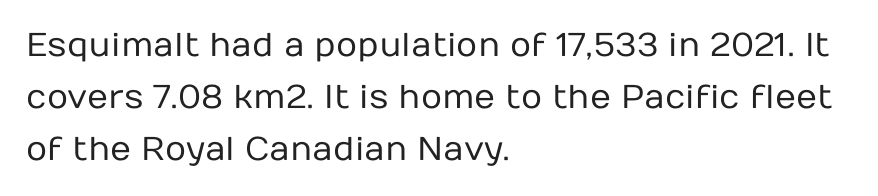
Q: Is the text bold? A: No.
Q: Is the text italic (slanted)? A: No, it is upright.
Q: Is the typeface a serif or a sans-serif typeface? A: Sans-serif.
Q: Is the text underlined? A: No.
Q: How is the paragraph aligned? A: Left-aligned.
Q: Is the spacing between letters normal or unusually wide? A: Normal.
Q: Is the spacing between lines tight, normal or loose? A: Normal.
Q: Width (condensed, normal, or wide)? A: Normal.
Q: Stroke contrast? A: Low.
Q: x-height? A: Medium.
Q: Monospaced? A: No.
